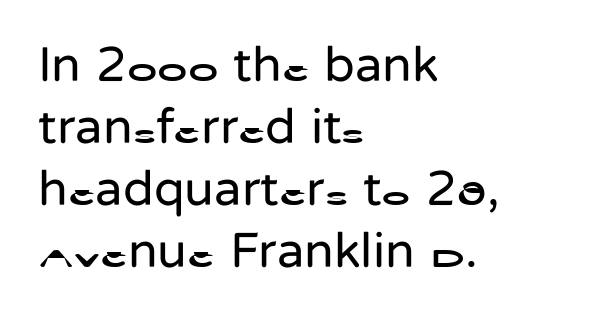
Q: Is the text bold? A: No.
Q: Is the text italic (slanted)? A: No, it is upright.
Q: Is the typeface a serif or a sans-serif typeface? A: Sans-serif.
Q: Is the text underlined? A: No.
Q: How is the paragraph aligned? A: Left-aligned.
Q: Is the spacing between letters normal or unusually wide? A: Normal.
Q: Width (condensed, normal, or wide)? A: Normal.
Q: Stroke contrast? A: Low.
Q: x-height? A: Medium.
Q: Monospaced? A: No.
